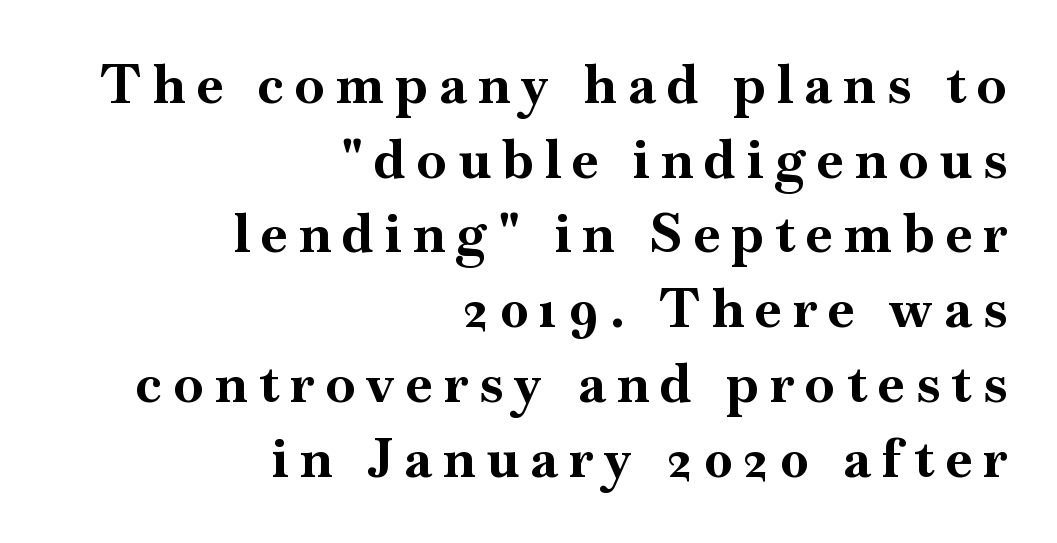
{"serif": "yes", "italic": "no", "bold": "yes", "weight": "bold", "width": "normal", "stroke_contrast": "high", "x_height": "small", "monospaced": "no", "underline": "no", "align": "right", "line_spacing": "normal", "line_spacing_ratio": 1.41, "letter_spacing": "wide", "letter_spacing_em": 0.22, "glyph_px": 53}
